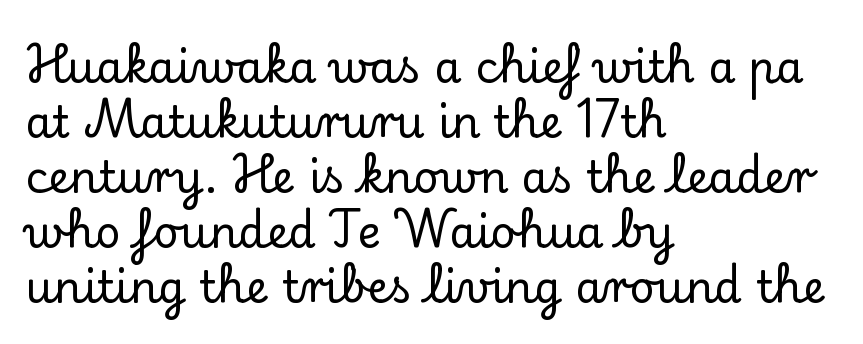
Q: Is the text italic (slanted)? A: No, it is upright.
Q: Is the typeface a serif or a sans-serif typeface? A: Serif.
Q: Is the text underlined? A: No.
Q: How is the paragraph aligned? A: Left-aligned.
Q: Is the spacing between letters normal or unusually wide? A: Normal.
Q: Is the spacing between lines tight, normal or loose? A: Normal.
Q: Width (condensed, normal, or wide)? A: Normal.
Q: Stroke contrast? A: Low.
Q: x-height? A: Small.
Q: Monospaced? A: No.
